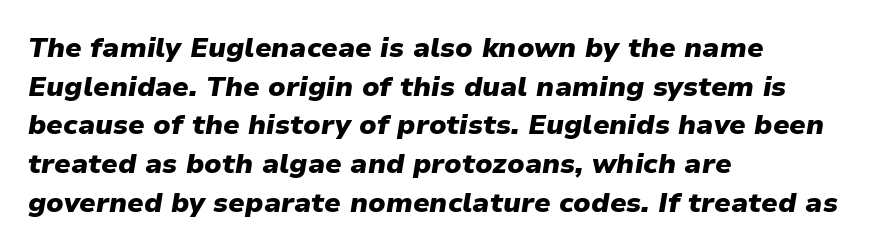
{"italic": "yes", "lean": "right", "slant_degrees": 9, "bold": "yes", "weight": "heavy", "width": "normal", "stroke_contrast": "low", "x_height": "medium", "monospaced": "no", "underline": "no", "align": "left", "line_spacing": "normal", "line_spacing_ratio": 1.38, "letter_spacing": "normal", "letter_spacing_em": 0.0, "glyph_px": 28}
